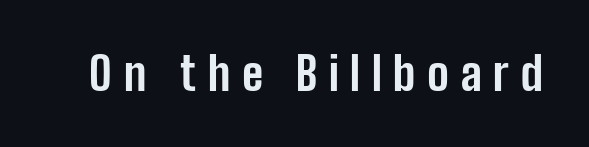
{"serif": "no", "italic": "no", "bold": "yes", "weight": "bold", "width": "condensed", "stroke_contrast": "low", "x_height": "medium", "monospaced": "no", "underline": "no", "letter_spacing": "wide", "letter_spacing_em": 0.26, "glyph_px": 45}
